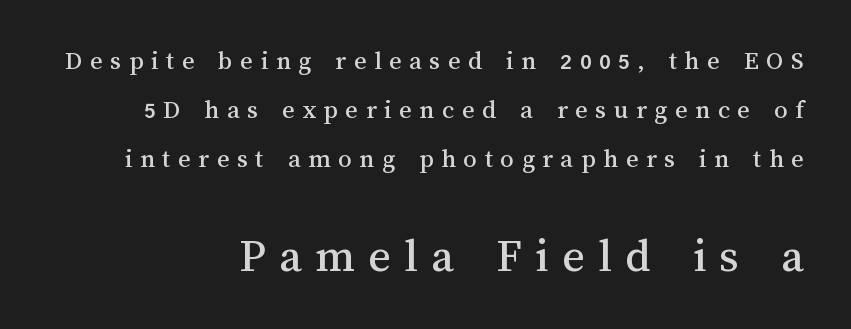
Q: Is the text italic (slanted)? A: No, it is upright.
Q: Is the text underlined? A: No.
Q: How is the paragraph aligned? A: Right-aligned.
Q: Is the spacing between letters normal or unusually wide? A: Unusually wide.
Q: Which block of text is set in a larger size, the first (top) or the second (bottom)? A: The second (bottom) one.
Q: Width (condensed, normal, or wide)? A: Normal.
Q: Stroke contrast? A: Medium.
Q: x-height? A: Medium.
Q: Monospaced? A: No.
